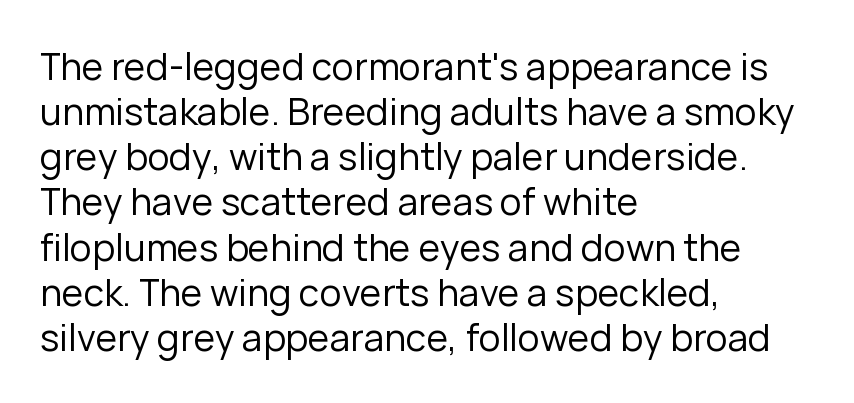
The passage shown is typed in a proportional face where columns would drift. Stems and bowls with no extra thickness — not bold. The letters stand upright; this is a roman face. Nope, no serifs anywhere on these letters. The setting favours the left margin, as ordinary paragraphs usually do. Just letters on the line, the space beneath them empty.
